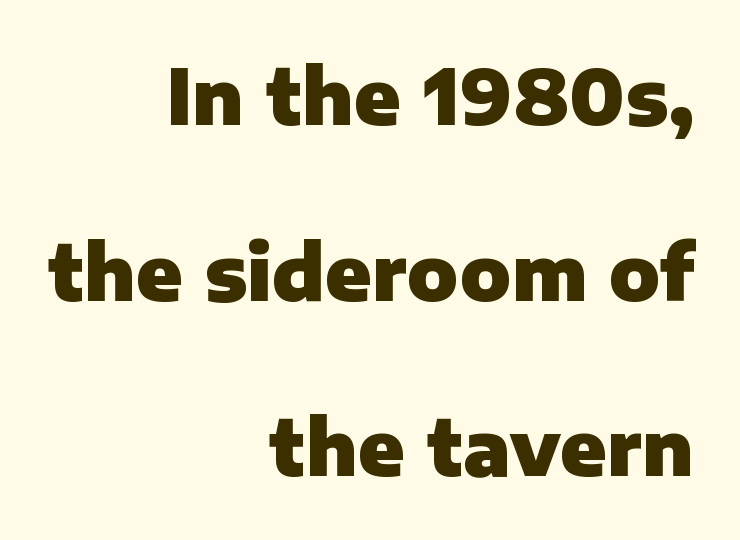
A roman cut, with each character standing at attention. A typesetter would call this leading open, well beyond the default. The characters look thick and weighty, a clear bold. Glance below the letters and you will spot only blank space. Looks like regular typesetting: each glyph gets only the width it needs. Regarding serifs, this sample does without them.
